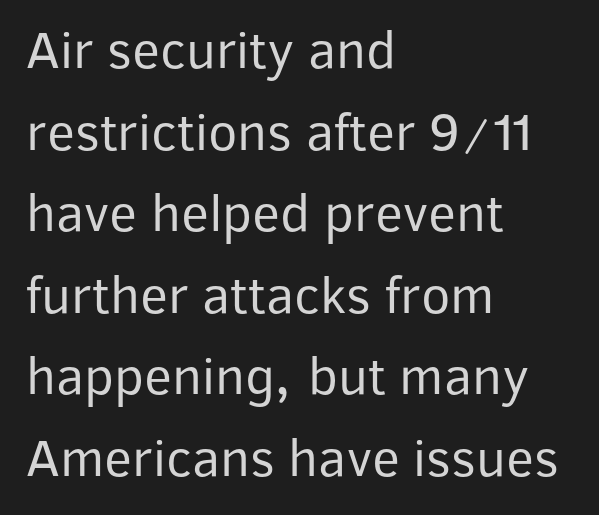
{"serif": "no", "italic": "no", "bold": "no", "weight": "regular", "width": "normal", "stroke_contrast": "low", "x_height": "medium", "monospaced": "no", "underline": "no", "align": "left", "line_spacing": "normal", "line_spacing_ratio": 1.51, "letter_spacing": "normal", "letter_spacing_em": 0.0, "glyph_px": 54}
